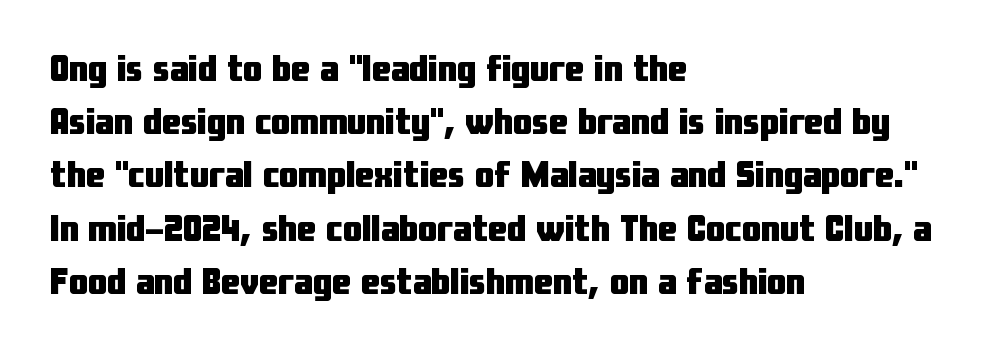
Line beginnings align vertically; line endings do not. This sample uses an upright cut, with every glyph sitting square on the baseline. Plenty of ink on the page — the face is bold. What stands out about the letter spacing? Nothing — it is the standard amount. Students, observe: this is what conventionally led text looks like. The specimen omits any rule beneath the text block's lines.
